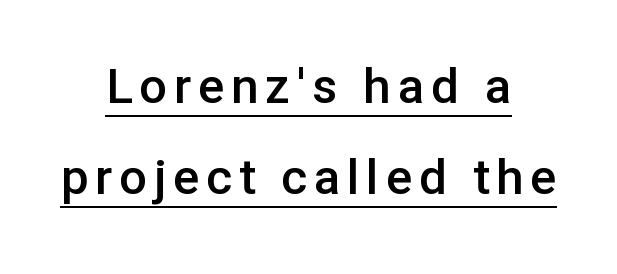
Classification — sans serif. Do the letters lean? They stand straight. The whitespace from short lines is split evenly between both sides. Firm but not heavy-handed strokes: this text is semibold. The face used here appears with an underline applied.
